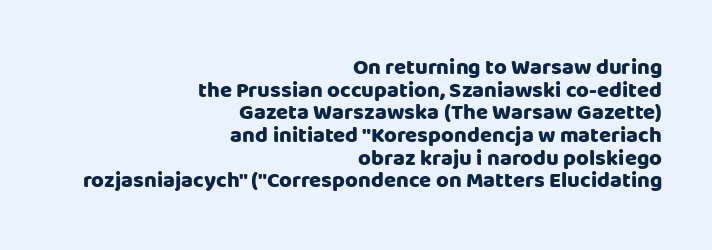
{"italic": "no", "bold": "yes", "underline": "no", "align": "right", "line_spacing": "tight", "line_spacing_ratio": 1.03, "letter_spacing": "normal", "letter_spacing_em": 0.0, "glyph_px": 22}
